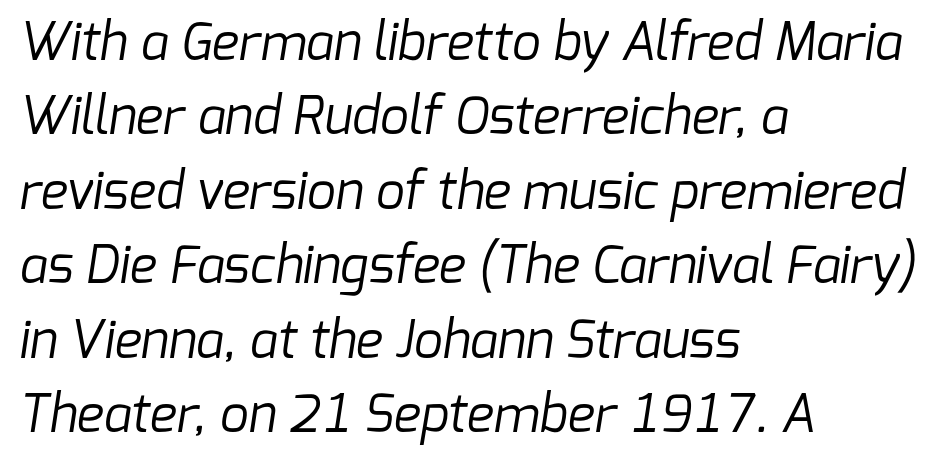
{"serif": "no", "bold": "no", "weight": "regular", "width": "normal", "stroke_contrast": "low", "x_height": "medium", "monospaced": "no", "underline": "no", "align": "left", "line_spacing": "normal", "line_spacing_ratio": 1.46, "letter_spacing": "normal", "letter_spacing_em": 0.0, "glyph_px": 51}
